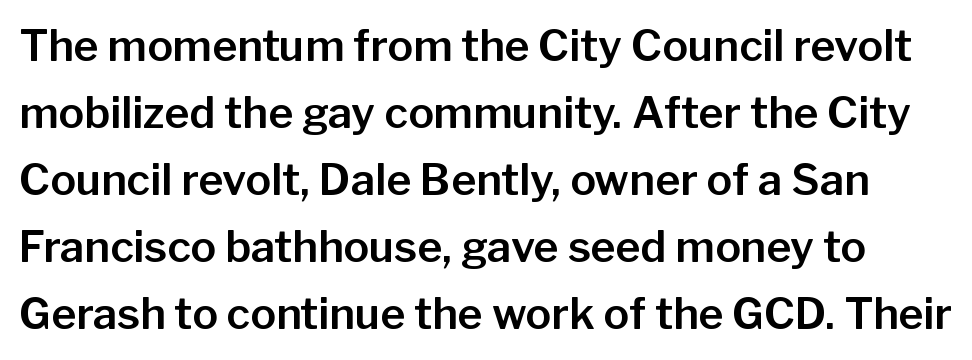
Q: Is the text italic (slanted)? A: No, it is upright.
Q: Is the typeface a serif or a sans-serif typeface? A: Sans-serif.
Q: Is the text underlined? A: No.
Q: Is the spacing between letters normal or unusually wide? A: Normal.
Q: Is the spacing between lines tight, normal or loose? A: Normal.
Q: Width (condensed, normal, or wide)? A: Normal.
Q: Stroke contrast? A: Low.
Q: x-height? A: Medium.
Q: Monospaced? A: No.
